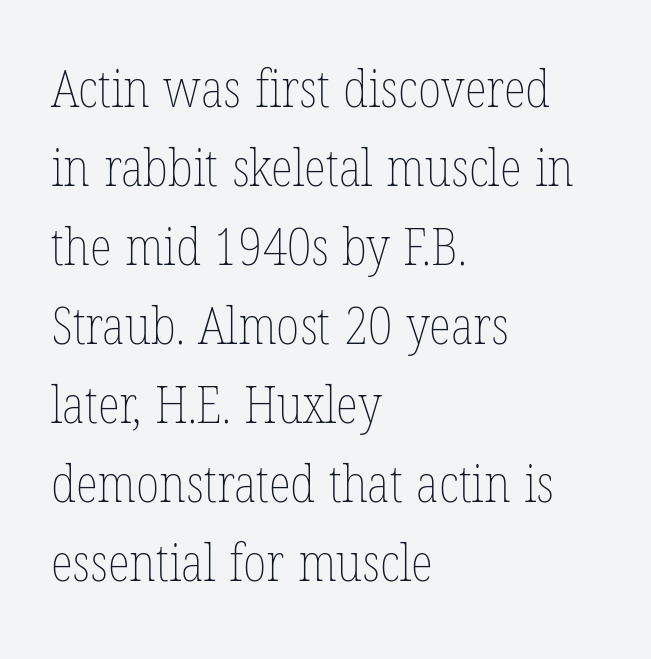
The image shows 52 px thin, condensed type, upright; set left-aligned, normal line spacing (1.52x), normal letter spacing, not underlined; low stroke contrast and a medium x-height.
